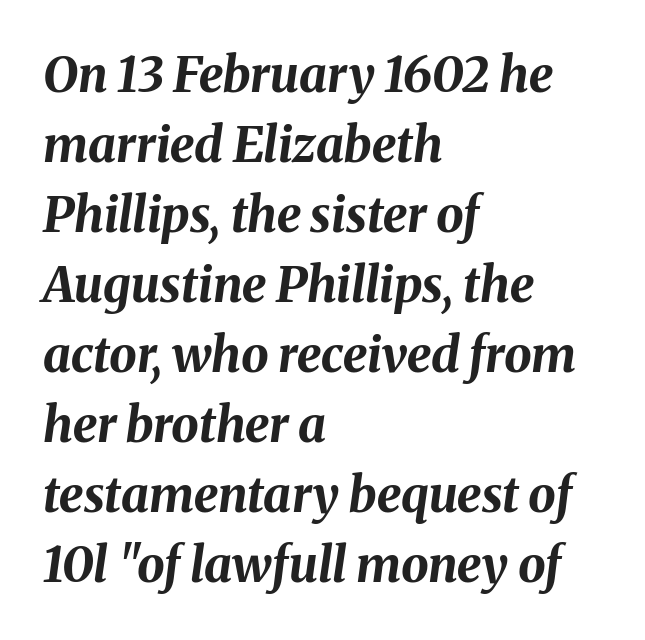
The image shows 49 px bold type, italic (leaning right); set left-aligned, normal line spacing (1.43x), normal letter spacing, not underlined; medium stroke contrast and a medium x-height.
